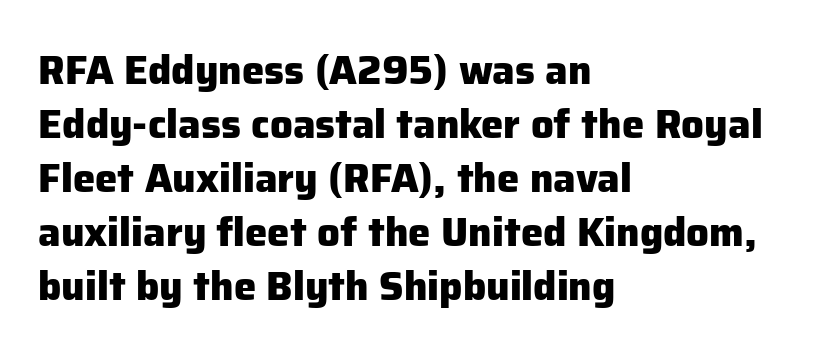
Q: Is the text bold? A: Yes.
Q: Is the text italic (slanted)? A: No, it is upright.
Q: Is the typeface a serif or a sans-serif typeface? A: Sans-serif.
Q: Is the text underlined? A: No.
Q: How is the paragraph aligned? A: Left-aligned.
Q: Is the spacing between letters normal or unusually wide? A: Normal.
Q: Is the spacing between lines tight, normal or loose? A: Normal.
Q: Width (condensed, normal, or wide)? A: Normal.
Q: Stroke contrast? A: Low.
Q: x-height? A: Medium.
Q: Monospaced? A: No.
